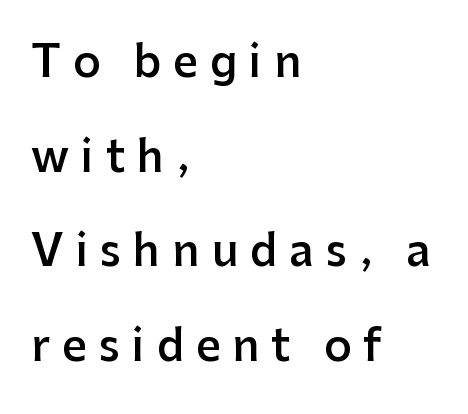
The image shows 43 px semibold sans-serif type, upright; set left-aligned, loose line spacing (2.2x), unusually wide letter spacing (+0.28 em), not underlined; low stroke contrast and a medium x-height.
